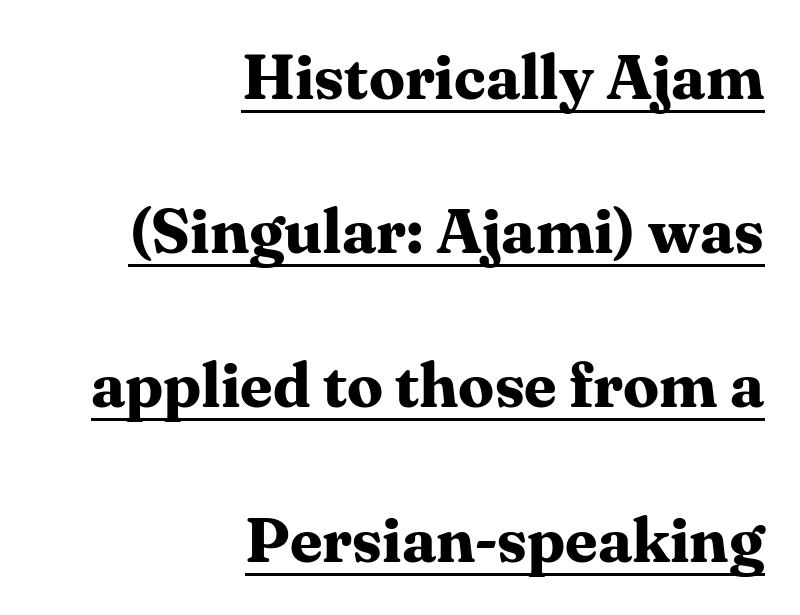
Q: Is the text bold? A: Yes.
Q: Is the text italic (slanted)? A: No, it is upright.
Q: Is the typeface a serif or a sans-serif typeface? A: Serif.
Q: Is the text underlined? A: Yes.
Q: How is the paragraph aligned? A: Right-aligned.
Q: Is the spacing between letters normal or unusually wide? A: Normal.
Q: Is the spacing between lines tight, normal or loose? A: Loose.
Q: Width (condensed, normal, or wide)? A: Normal.
Q: Stroke contrast? A: Medium.
Q: x-height? A: Medium.
Q: Monospaced? A: No.
